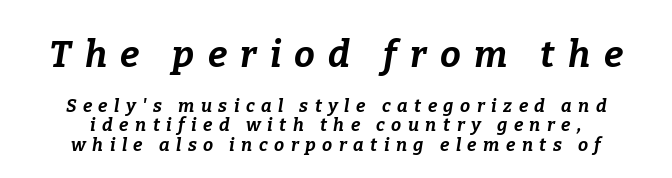
{"italic": "yes", "lean": "right", "slant_degrees": 9, "bold": "yes", "weight": "bold", "width": "normal", "stroke_contrast": "low", "x_height": "medium", "monospaced": "no", "underline": "no", "align": "center", "line_spacing": "tight", "line_spacing_ratio": 1.07, "letter_spacing": "wide", "letter_spacing_em": 0.36, "larger_block": "first", "size_ratio": 2.06, "glyph_px": 37}
